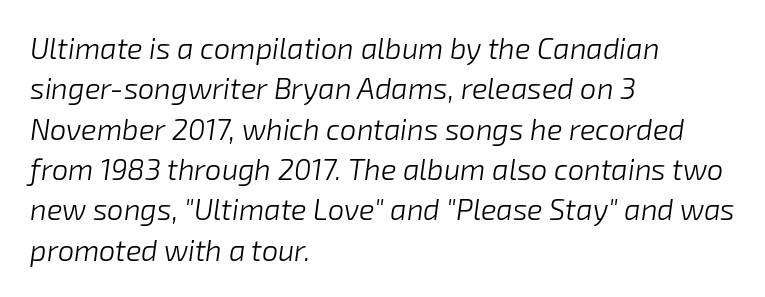
Vertical spacing — default. You could call the tracking neutral — neither tight nor loose. This is not heavy type; no bold has been used. Is this a fixed-width face? No — the glyphs have proportional, varying widths. The text carries the slant typical of an italic or oblique font.
